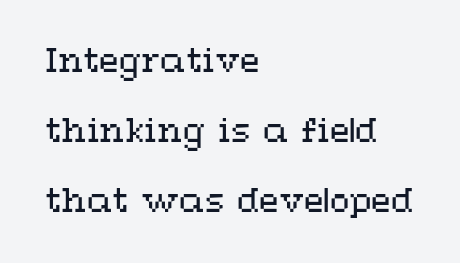
The image shows 32 px regular-weight, wide type, upright; set left-aligned, loose line spacing (2.18x), normal letter spacing, not underlined; medium stroke contrast and a medium x-height.
